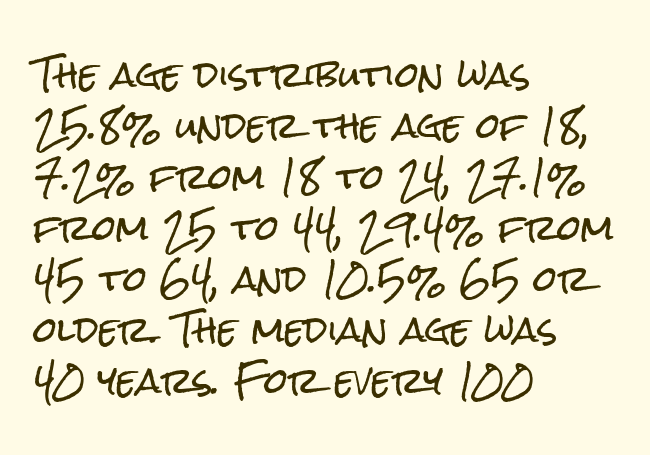
The image shows 34 px condensed sans-serif type, upright; set left-aligned, normal line spacing (1.5x), normal letter spacing, not underlined; low stroke contrast and a medium x-height.
